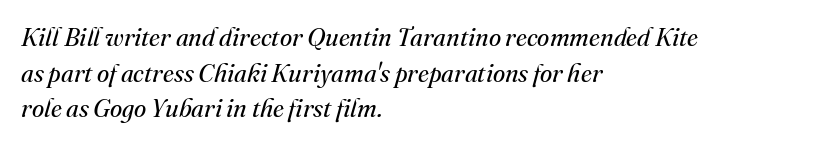
The image shows 25 px text type, italic (leaning right); set left-aligned, normal line spacing (1.43x), normal letter spacing, not underlined.
